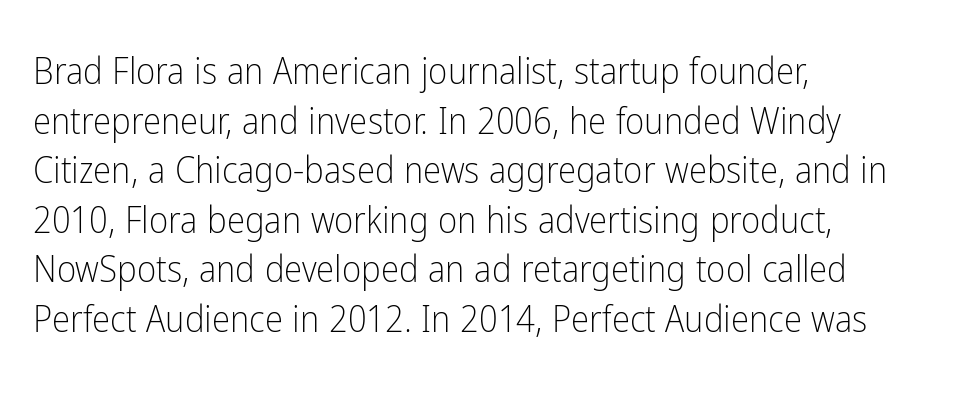
Q: Is the text bold? A: No.
Q: Is the text italic (slanted)? A: No, it is upright.
Q: Is the typeface a serif or a sans-serif typeface? A: Sans-serif.
Q: Is the text underlined? A: No.
Q: How is the paragraph aligned? A: Left-aligned.
Q: Is the spacing between letters normal or unusually wide? A: Normal.
Q: Is the spacing between lines tight, normal or loose? A: Normal.
Q: Width (condensed, normal, or wide)? A: Condensed.
Q: Stroke contrast? A: Low.
Q: x-height? A: Medium.
Q: Monospaced? A: No.
